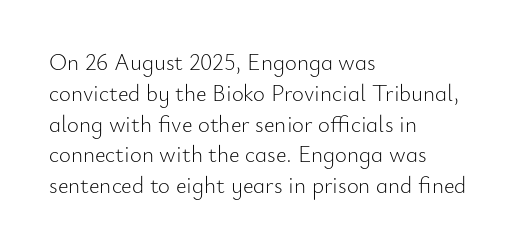
The image shows 23 px text type, upright; set left-aligned, normal line spacing (1.34x), normal letter spacing, not underlined.
